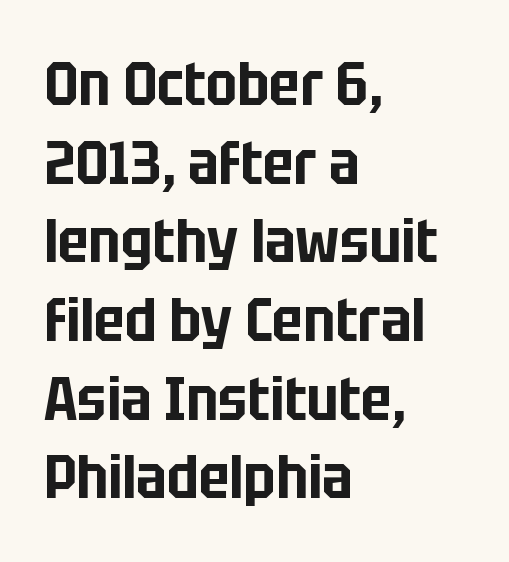
{"serif": "no", "italic": "no", "width": "condensed", "stroke_contrast": "low", "x_height": "large", "monospaced": "no", "underline": "no", "align": "left", "line_spacing": "normal", "line_spacing_ratio": 1.29, "letter_spacing": "normal", "letter_spacing_em": 0.0, "glyph_px": 61}
